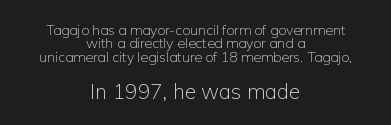
{"italic": "no", "bold": "no", "underline": "no", "align": "center", "line_spacing": "tight", "line_spacing_ratio": 0.95, "letter_spacing": "normal", "letter_spacing_em": 0.0, "larger_block": "second", "size_ratio": 1.5, "glyph_px": 21}
